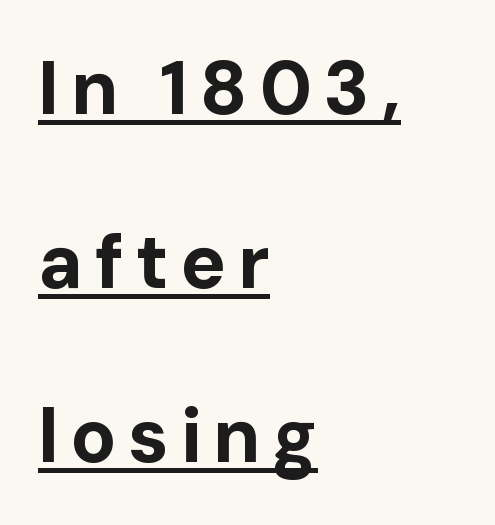
{"serif": "no", "italic": "no", "bold": "yes", "weight": "bold", "width": "normal", "stroke_contrast": "low", "x_height": "medium", "monospaced": "no", "underline": "yes", "align": "left", "line_spacing": "loose", "line_spacing_ratio": 2.29, "glyph_px": 76}
